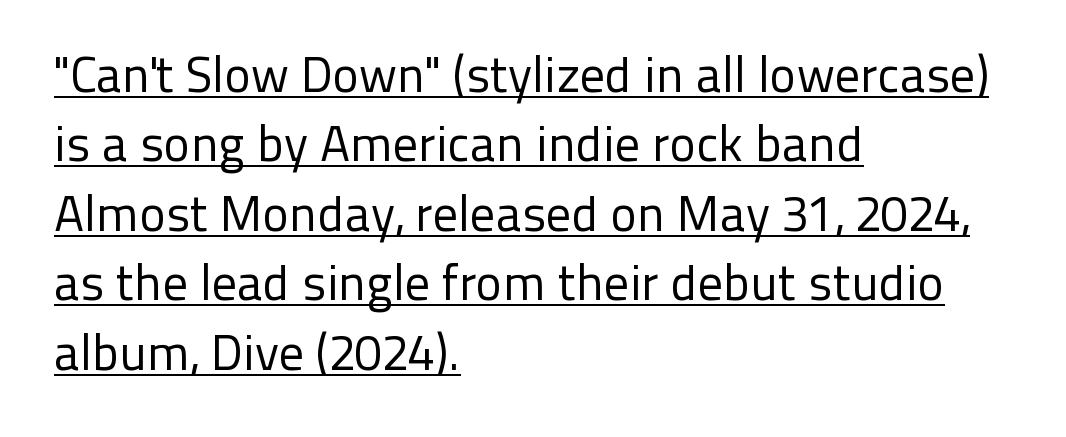
{"serif": "no", "italic": "no", "bold": "no", "weight": "regular", "width": "normal", "stroke_contrast": "low", "x_height": "medium", "monospaced": "no", "underline": "yes", "align": "left", "line_spacing": "normal", "line_spacing_ratio": 1.39, "letter_spacing": "normal", "letter_spacing_em": 0.0, "glyph_px": 50}
